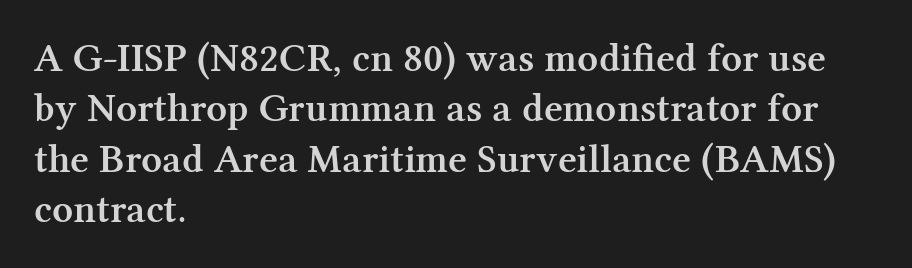
Note the varied advance widths — an 'i' is clearly narrower than an 'm'. The gap between lines stays unmarked. The compositor pushed each line to the left boundary. Spacing between characters is what you'd get straight out of the box.
